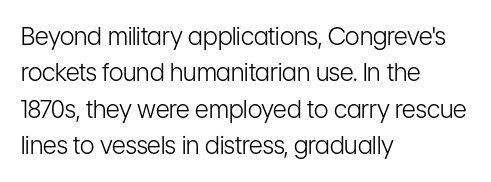
The image shows 24 px text type, upright; set left-aligned, normal line spacing (1.52x), normal letter spacing, not underlined.
